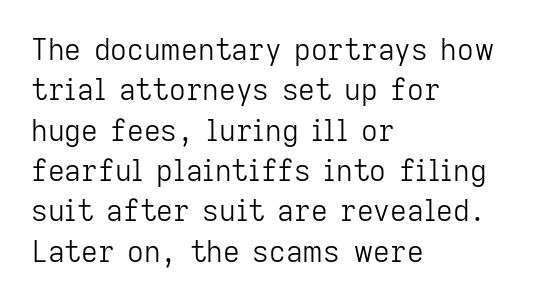
{"serif": "no", "italic": "no", "bold": "no", "weight": "light", "width": "normal", "stroke_contrast": "low", "x_height": "medium", "monospaced": "no", "underline": "no", "align": "left", "line_spacing": "normal", "line_spacing_ratio": 1.39, "letter_spacing": "normal", "letter_spacing_em": 0.0, "glyph_px": 29}
